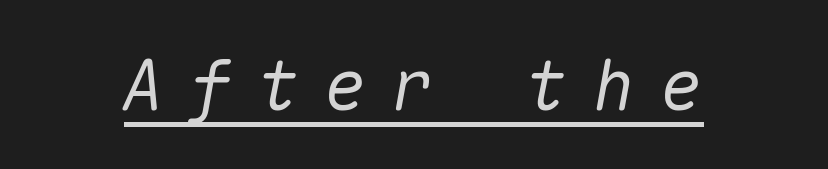
The image shows 70 px text type, italic (leaning right), monospaced; set unusually wide letter spacing (+0.36 em), underlined; medium stroke contrast and a medium x-height.
